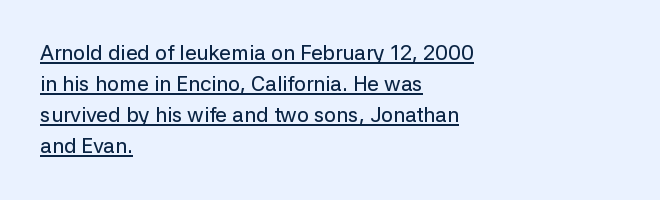
Q: Is the text italic (slanted)? A: No, it is upright.
Q: Is the text underlined? A: Yes.
Q: How is the paragraph aligned? A: Left-aligned.
Q: Is the spacing between letters normal or unusually wide? A: Normal.
Q: Is the spacing between lines tight, normal or loose? A: Normal.
